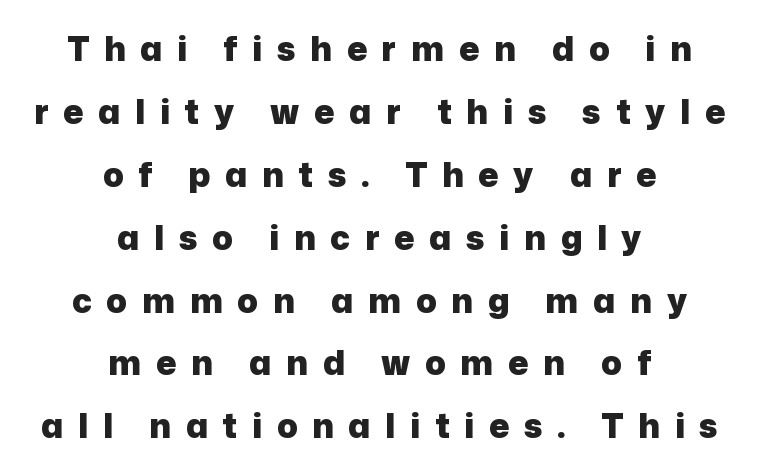
{"serif": "no", "italic": "no", "bold": "yes", "weight": "heavy", "width": "normal", "stroke_contrast": "low", "x_height": "medium", "monospaced": "no", "underline": "no", "align": "center", "line_spacing_ratio": 1.85, "letter_spacing": "wide", "letter_spacing_em": 0.43, "glyph_px": 34}
